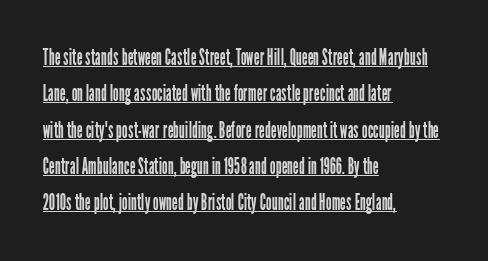
{"italic": "no", "bold": "no", "underline": "yes", "align": "left", "line_spacing": "normal", "line_spacing_ratio": 1.58, "letter_spacing": "normal", "letter_spacing_em": 0.0, "glyph_px": 23}
